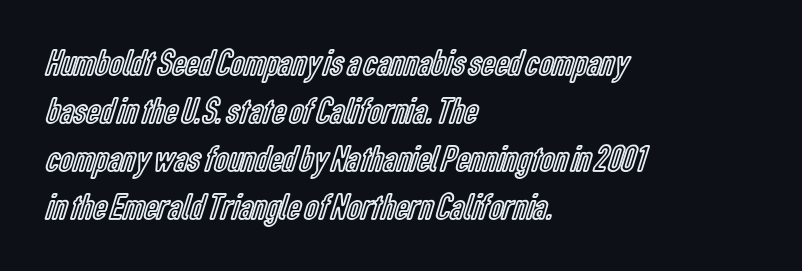
Q: Is the text italic (slanted)? A: Yes.
Q: Is the text underlined? A: No.
Q: How is the paragraph aligned? A: Left-aligned.
Q: Is the spacing between letters normal or unusually wide? A: Normal.
Q: Is the spacing between lines tight, normal or loose? A: Normal.
Q: Width (condensed, normal, or wide)? A: Condensed.
Q: x-height? A: Medium.
Q: Monospaced? A: No.
